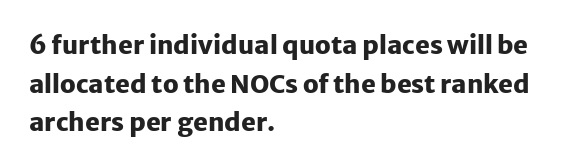
Lines of text with bare space underneath. Default kerning and tracking; the words read as compact shapes. Typeset ragged right — the left edge is the straight one. Regarding leading, the lines here are spaced in the standard way. Every stem runs plumb, perpendicular to the baseline.
